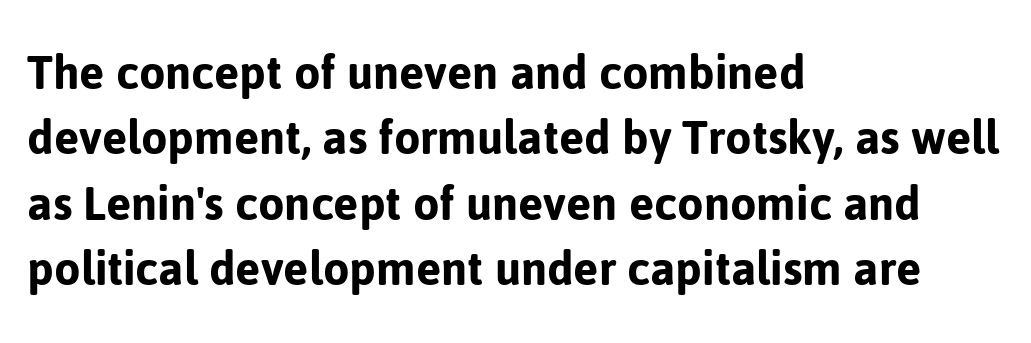
Q: Is the text italic (slanted)? A: No, it is upright.
Q: Is the typeface a serif or a sans-serif typeface? A: Sans-serif.
Q: Is the text underlined? A: No.
Q: How is the paragraph aligned? A: Left-aligned.
Q: Is the spacing between letters normal or unusually wide? A: Normal.
Q: Width (condensed, normal, or wide)? A: Normal.
Q: Stroke contrast? A: Low.
Q: x-height? A: Medium.
Q: Monospaced? A: No.
